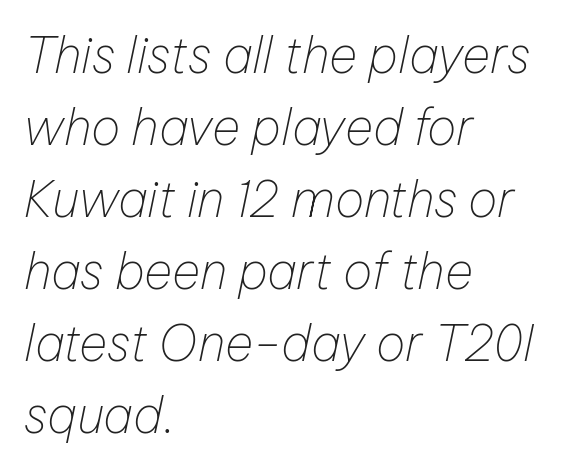
{"italic": "yes", "lean": "right", "slant_degrees": 12, "bold": "no", "weight": "thin", "width": "normal", "stroke_contrast": "low", "x_height": "medium", "monospaced": "no", "underline": "no", "align": "left", "line_spacing": "normal", "line_spacing_ratio": 1.47, "letter_spacing": "normal", "letter_spacing_em": 0.0, "glyph_px": 49}
